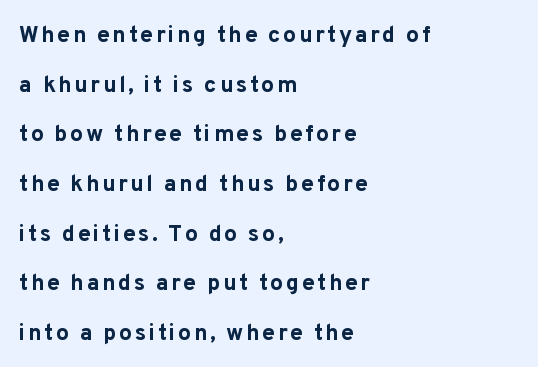
Lines of text with bare space underneath. The lettering holds an erect, upright posture throughout. The vertical gap from one line to the next is large. Students, this is bold: see how much ink each stroke carries. Line beginnings align vertically; line endings do not.
